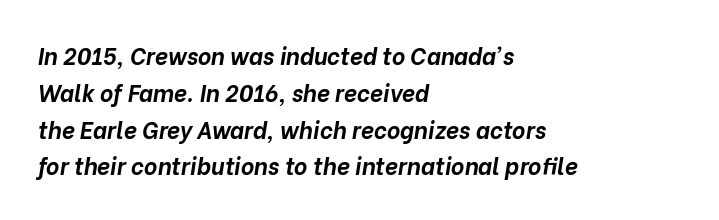
The letters are slanted; this is an italic face. Is the type bold? Yes — the strokes are clearly thick and heavy. No extra tracking has been applied to these lines. Students, observe: this is what conventionally led text looks like.
